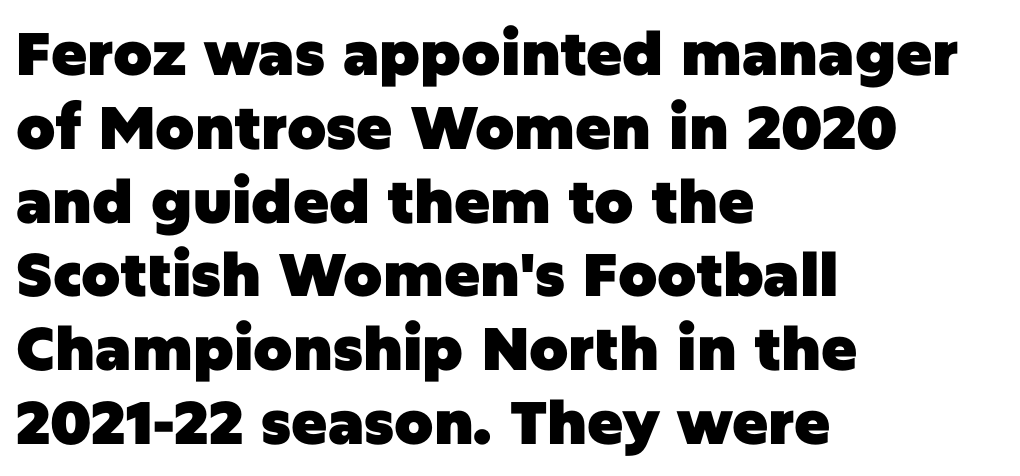
The image shows 60 px heavy sans-serif type, upright; set left-aligned, line spacing 1.23x, normal letter spacing, not underlined; low stroke contrast and a large x-height.
